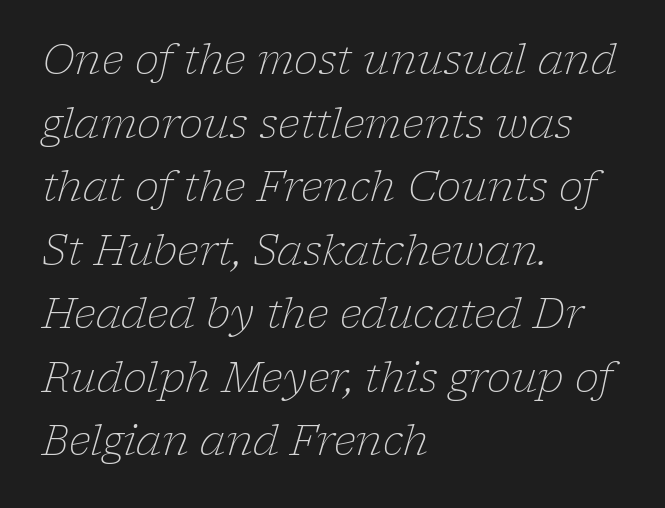
Honestly, the letter spacing is just normal — you wouldn't notice it. Visually the block forms a straight wall on the left and a jagged coastline on the right. Old-style or modern, the face here clearly has serifs. The passage shown is not bold in any degree. Posture: slanted.
